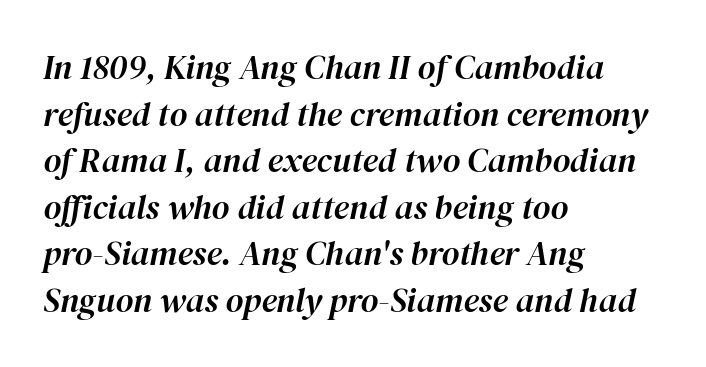
{"italic": "yes", "lean": "right", "slant_degrees": 12, "width": "normal", "stroke_contrast": "high", "x_height": "medium", "monospaced": "no", "underline": "no", "align": "left", "line_spacing": "normal", "line_spacing_ratio": 1.37, "letter_spacing": "normal", "letter_spacing_em": 0.0, "glyph_px": 34}
